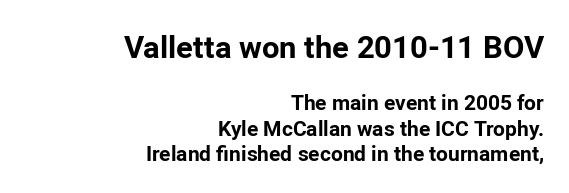
{"serif": "no", "italic": "no", "bold": "yes", "weight": "bold", "width": "normal", "stroke_contrast": "low", "x_height": "medium", "monospaced": "no", "underline": "no", "align": "right", "line_spacing_ratio": 1.21, "letter_spacing": "normal", "letter_spacing_em": 0.0, "larger_block": "first", "size_ratio": 1.48, "glyph_px": 31}
